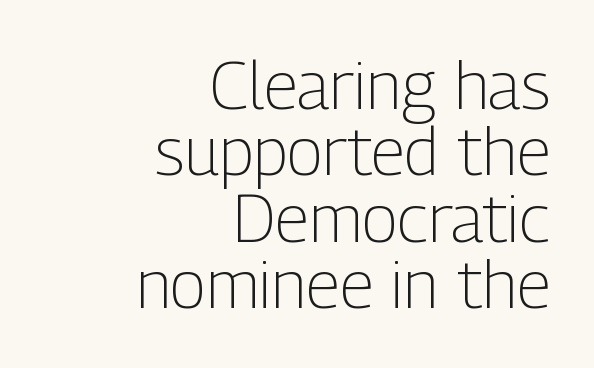
{"serif": "no", "italic": "no", "bold": "no", "weight": "light", "width": "condensed", "stroke_contrast": "low", "x_height": "medium", "monospaced": "no", "underline": "no", "align": "right", "line_spacing": "tight", "line_spacing_ratio": 0.99, "letter_spacing": "normal", "letter_spacing_em": 0.0, "glyph_px": 67}
